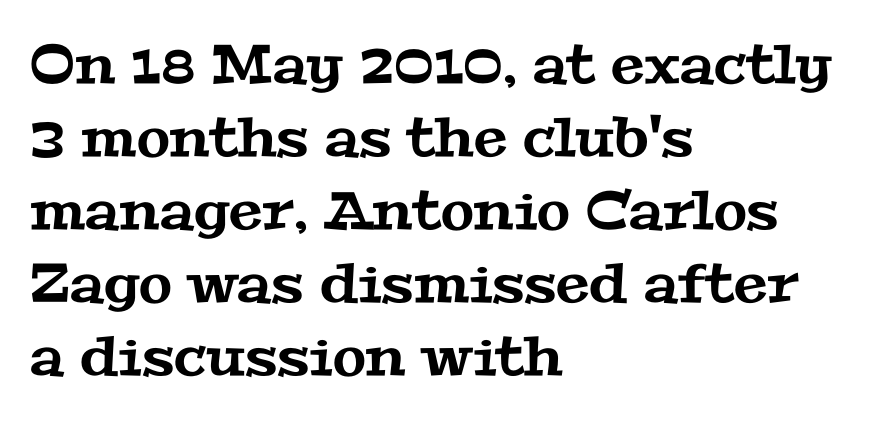
{"serif": "yes", "width": "wide", "stroke_contrast": "medium", "x_height": "medium", "monospaced": "no", "underline": "no", "align": "left", "line_spacing": "normal", "line_spacing_ratio": 1.35, "letter_spacing": "normal", "letter_spacing_em": 0.0, "glyph_px": 54}
